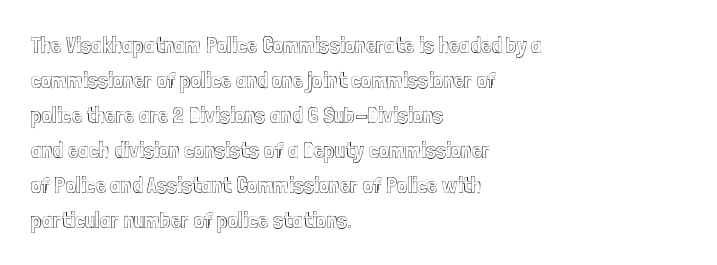
Left-aligned paragraph, ragged on the right. This sample uses an upright cut, with every glyph sitting square on the baseline. Only glyphs here, with clear space below each row. In terms of letterspacing, this is plain default setting. The line-height multiplier appears to be the usual default.
